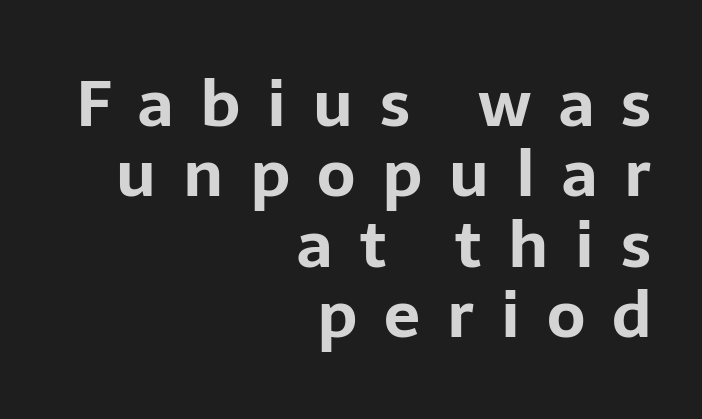
The image shows 64 px bold sans-serif type, upright; set right-aligned, tight line spacing (1.1x), unusually wide letter spacing (+0.42 em), not underlined; low stroke contrast and a medium x-height.
